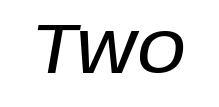
Q: Is the text italic (slanted)? A: Yes, it leans right by about 10 degrees.
Q: Is the text underlined? A: No.
Q: Is the spacing between letters normal or unusually wide? A: Normal.
Q: Width (condensed, normal, or wide)? A: Normal.
Q: Stroke contrast? A: Low.
Q: x-height? A: Large.
Q: Monospaced? A: No.
